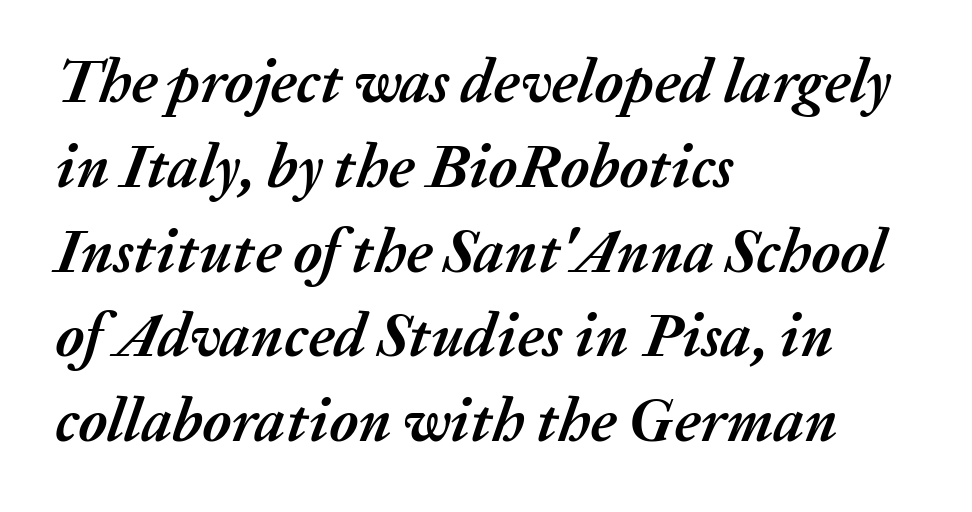
The image shows 61 px semibold type, italic (leaning right); set left-aligned, normal line spacing (1.39x), normal letter spacing, not underlined; medium stroke contrast and a medium x-height.
